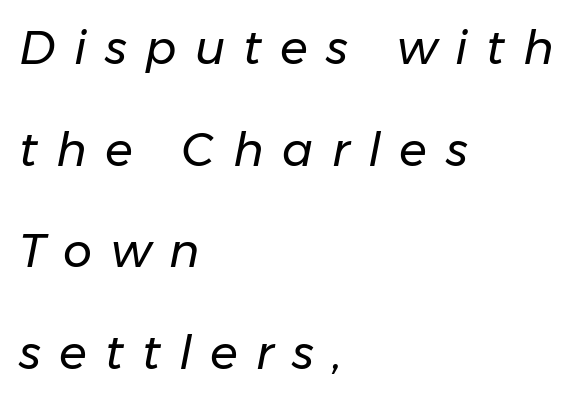
{"italic": "yes", "lean": "right", "slant_degrees": 11, "bold": "no", "weight": "regular", "width": "normal", "stroke_contrast": "low", "x_height": "medium", "monospaced": "no", "underline": "no", "align": "left", "line_spacing": "loose", "line_spacing_ratio": 2.21, "letter_spacing": "wide", "letter_spacing_em": 0.4, "glyph_px": 46}
